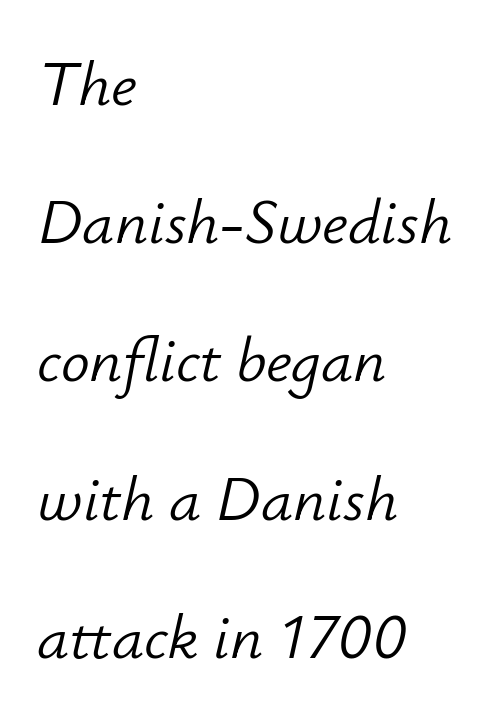
Q: Is the text bold? A: No.
Q: Is the text italic (slanted)? A: Yes, it leans right by about 12 degrees.
Q: Is the text underlined? A: No.
Q: How is the paragraph aligned? A: Left-aligned.
Q: Is the spacing between letters normal or unusually wide? A: Normal.
Q: Is the spacing between lines tight, normal or loose? A: Loose.
Q: Width (condensed, normal, or wide)? A: Normal.
Q: Stroke contrast? A: Low.
Q: x-height? A: Small.
Q: Monospaced? A: No.
